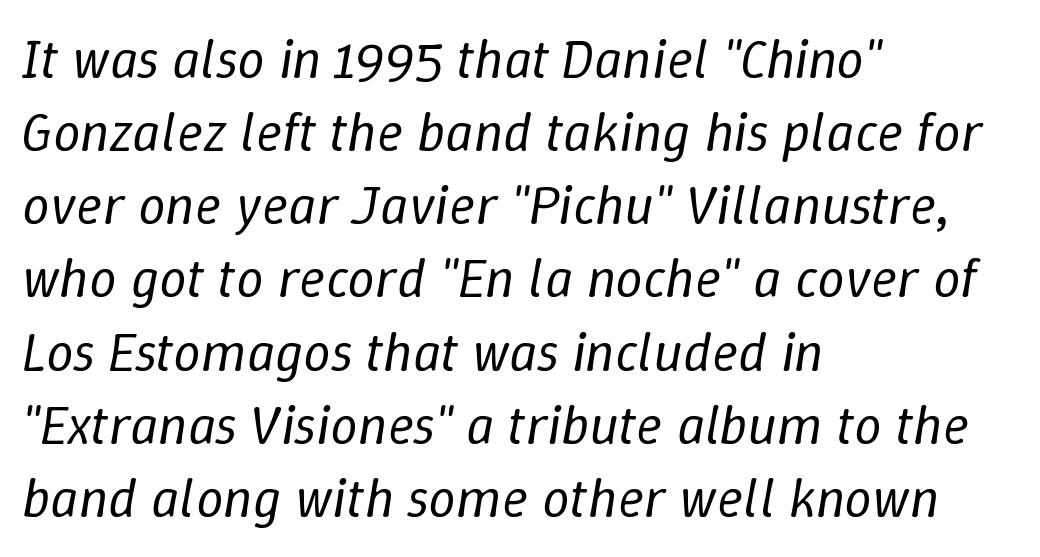
The image shows 55 px regular-weight type, italic (leaning right); set left-aligned, normal line spacing (1.33x), normal letter spacing, not underlined; low stroke contrast and a medium x-height.
